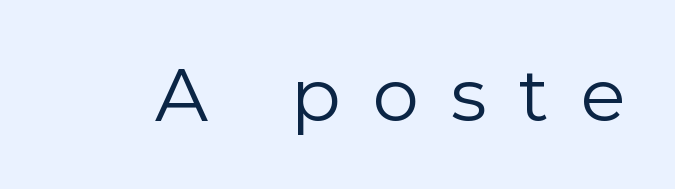
The image shows 74 px regular-weight sans-serif type, upright; set unusually wide letter spacing (+0.43 em), not underlined; a medium x-height.
